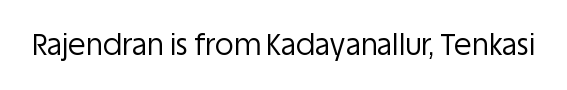
The image shows 29 px regular-weight sans-serif type, upright; set normal letter spacing, not underlined; low stroke contrast and a large x-height.
